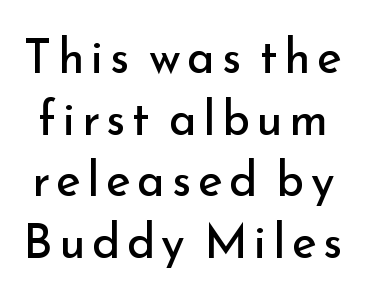
Each row of text sits above clean, open space. Stroke terminals: plain, sans-serif. Think of a printed novel: that variable character pitch is what you see here. Stems and bowls with no extra thickness — not bold. Evenly set lines give the paragraph a standard silhouette. Do the letters lean? They stand straight.
